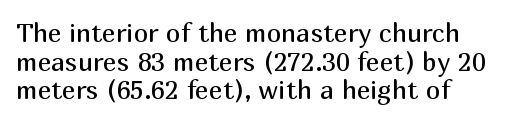
You could barely slide anything between these rows. Check the space under the baseline: it is left empty. Default kerning and tracking; the words read as compact shapes. The typesetting does not lean heavy: it is not bold. A student would call this left alignment; a typographer would say flush left, rag right.
